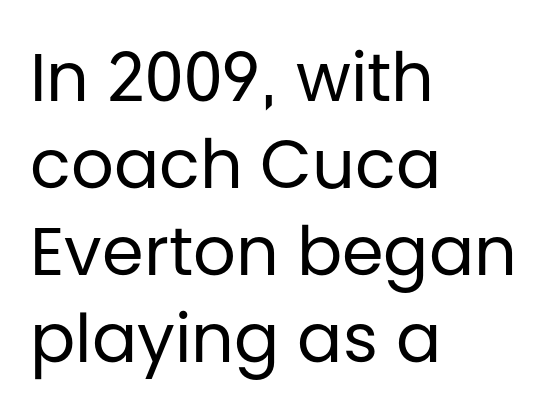
Q: Is the text bold? A: No.
Q: Is the text italic (slanted)? A: No, it is upright.
Q: Is the typeface a serif or a sans-serif typeface? A: Sans-serif.
Q: Is the text underlined? A: No.
Q: How is the paragraph aligned? A: Left-aligned.
Q: Is the spacing between letters normal or unusually wide? A: Normal.
Q: Is the spacing between lines tight, normal or loose? A: Normal.
Q: Width (condensed, normal, or wide)? A: Normal.
Q: Stroke contrast? A: Low.
Q: x-height? A: Large.
Q: Monospaced? A: No.
